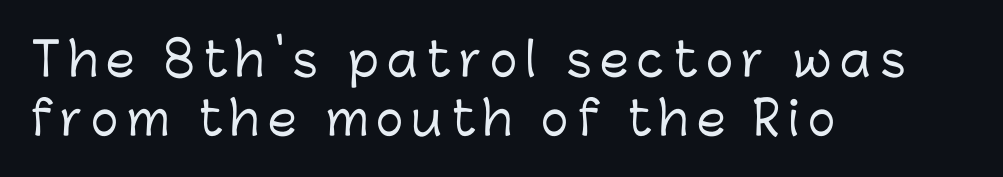
Only glyphs here, with clear space below each row. Posture: vertical. This sample is left-justified, so line endings fall wherever the words run out. Successive baselines arrive at the customary interval. Classification — sans serif.
